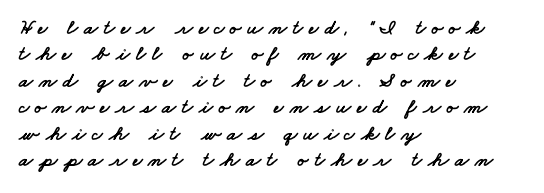
The gap between lines stays unmarked. How are the letters spaced? Widely, with obvious added tracking. Baseline-to-baseline distance is the conventional proportion of letter height. Typeset ragged right — the left edge is the straight one.
